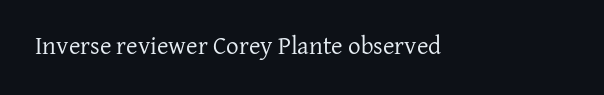
The rendering keeps characters at their native spacing. The font sits on the lighter half of the weight spectrum, regular included. Quick note: underline off. Is there any slant? The stems are plumb.
